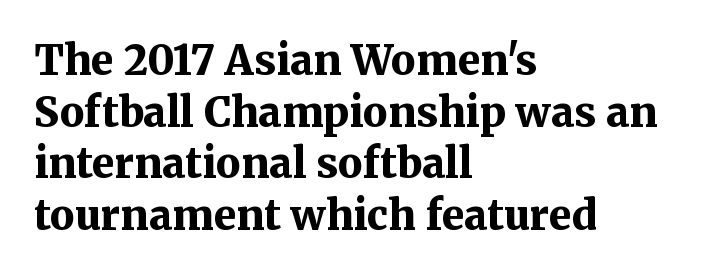
Q: Is the text bold? A: Yes.
Q: Is the text italic (slanted)? A: No, it is upright.
Q: Is the typeface a serif or a sans-serif typeface? A: Serif.
Q: Is the text underlined? A: No.
Q: How is the paragraph aligned? A: Left-aligned.
Q: Is the spacing between letters normal or unusually wide? A: Normal.
Q: Is the spacing between lines tight, normal or loose? A: Normal.
Q: Width (condensed, normal, or wide)? A: Normal.
Q: Stroke contrast? A: Medium.
Q: x-height? A: Medium.
Q: Monospaced? A: No.
